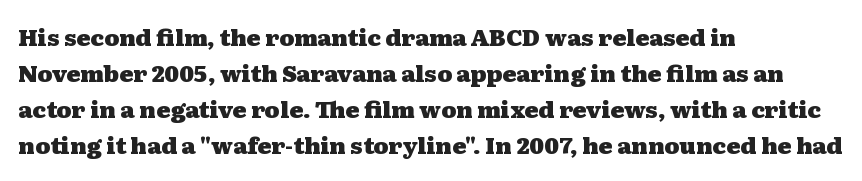
Notice how descenders clear the ascenders below comfortably — that's standard leading. The sample has been set heavy, in full bold. Italic? Not at all — the glyphs are vertical. A bare baseline throughout the passage. The rag falls on the right side of this text block. Inter-character spacing is left at the font's built-in metrics.
